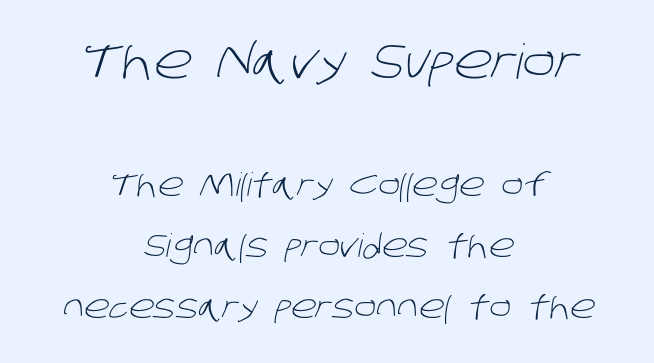
The string is rendered with underlining switched off. Note the varied advance widths — an 'i' is clearly narrower than an 'm'. The passage shown is not bold in any degree. The rendering shrinks the type as you move from the upper chunk to the lower. The rendering uses a large line-height, opening up the rows.
